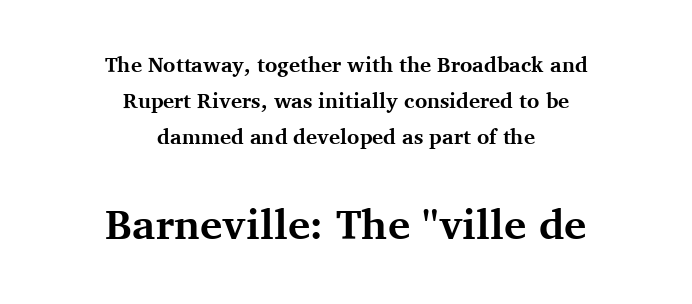
Q: Is the text bold? A: Yes.
Q: Is the text italic (slanted)? A: No, it is upright.
Q: Is the typeface a serif or a sans-serif typeface? A: Serif.
Q: Is the text underlined? A: No.
Q: How is the paragraph aligned? A: Centered.
Q: Is the spacing between letters normal or unusually wide? A: Normal.
Q: Which block of text is set in a larger size, the first (top) or the second (bottom)? A: The second (bottom) one.
Q: Width (condensed, normal, or wide)? A: Normal.
Q: Stroke contrast? A: Medium.
Q: x-height? A: Medium.
Q: Monospaced? A: No.
